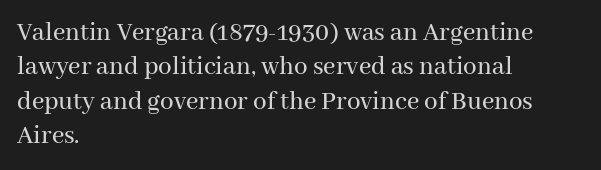
Do the letters lean? They stand straight. Lines of text with bare space underneath. The passage shown stacks its lines at a standard gap. Casual observation: everything's shoved over to the left.
